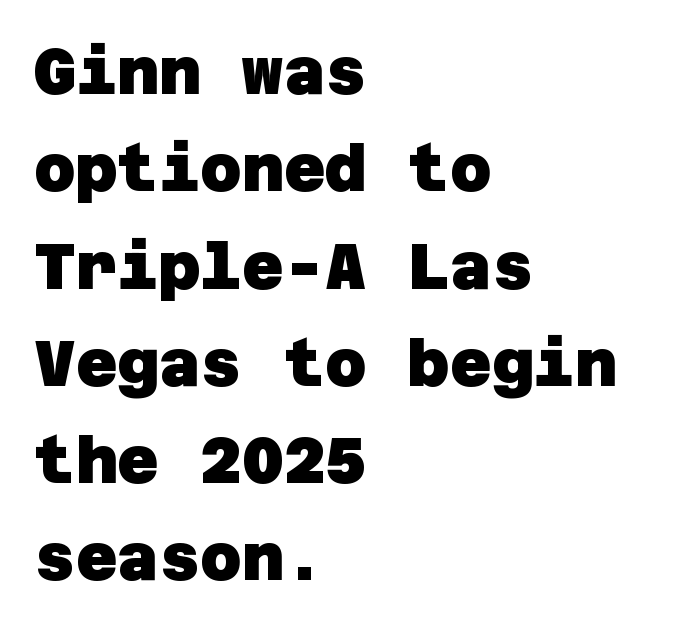
Notice how the passage keeps a crisp vertical edge on the left only. Glance below the letters and you will spot only blank space. Heft: maximum for text — a bold. How would I describe the line gaps? Plain and ordinary. Short note: letters normally spaced.
